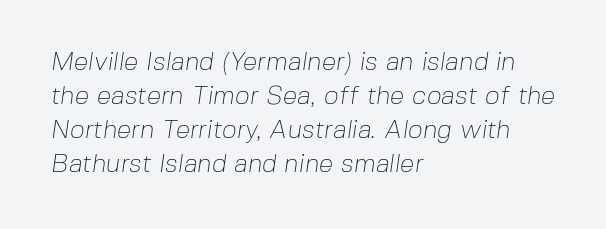
Regarding leading, the lines here are spaced in the standard way. These glyphs show unthickened strokes, regular width or finer. Quick note: underline off. Tracking here is standard; glyphs follow each other at the usual distance.
